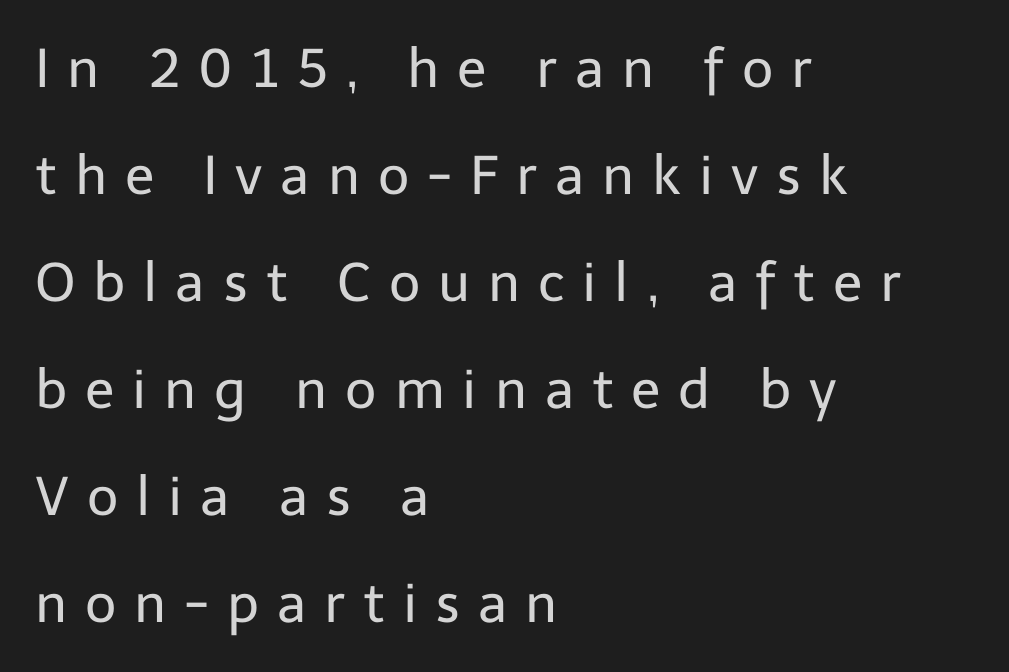
{"serif": "no", "italic": "no", "bold": "no", "weight": "regular", "width": "normal", "stroke_contrast": "low", "x_height": "medium", "monospaced": "no", "underline": "no", "align": "left", "line_spacing": "loose", "line_spacing_ratio": 1.98, "letter_spacing": "wide", "letter_spacing_em": 0.33, "glyph_px": 54}
